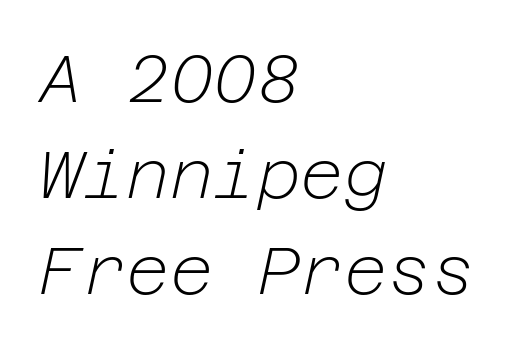
Q: Is the text bold? A: No.
Q: Is the text italic (slanted)? A: Yes, it leans right by about 12 degrees.
Q: Is the text underlined? A: No.
Q: How is the paragraph aligned? A: Left-aligned.
Q: Is the spacing between letters normal or unusually wide? A: Normal.
Q: Is the spacing between lines tight, normal or loose? A: Normal.
Q: Width (condensed, normal, or wide)? A: Normal.
Q: Stroke contrast? A: Low.
Q: x-height? A: Medium.
